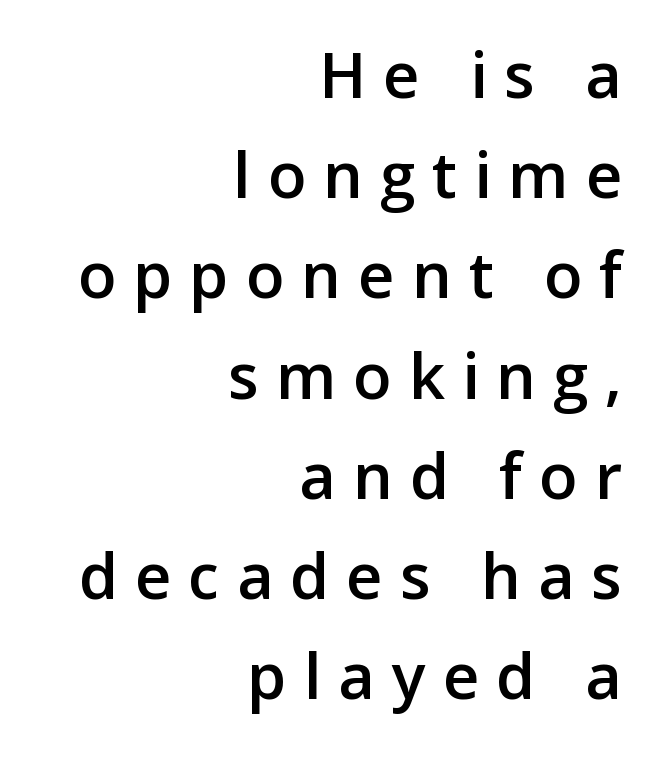
The image shows 63 px semibold sans-serif type, upright; set right-aligned, normal line spacing (1.59x), unusually wide letter spacing (+0.27 em), not underlined; low stroke contrast and a medium x-height.
